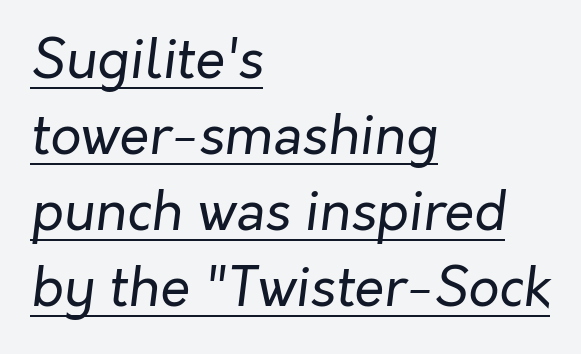
A typesetter would call this proportional, since set widths differ per character. Would a proofreader flag this as italicized? Yes. Quick note: interline space is typical. Each word holds together tightly as a unit, with standard inter-letter gaps. Descenders here cross a horizontal rule under the line.
